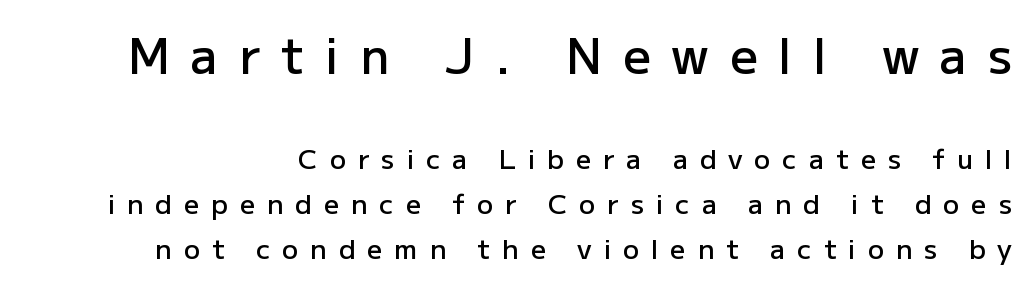
{"serif": "no", "italic": "no", "bold": "semi", "weight": "semibold", "width": "normal", "stroke_contrast": "low", "x_height": "medium", "monospaced": "no", "underline": "no", "line_spacing": "normal", "line_spacing_ratio": 1.67, "letter_spacing": "wide", "letter_spacing_em": 0.44, "larger_block": "first", "size_ratio": 1.78, "glyph_px": 48}
